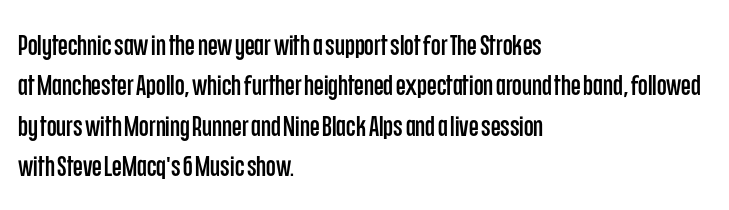
Q: Is the text italic (slanted)? A: No, it is upright.
Q: Is the typeface a serif or a sans-serif typeface? A: Sans-serif.
Q: Is the text underlined? A: No.
Q: How is the paragraph aligned? A: Left-aligned.
Q: Is the spacing between letters normal or unusually wide? A: Normal.
Q: Is the spacing between lines tight, normal or loose? A: Normal.
Q: Width (condensed, normal, or wide)? A: Condensed.
Q: Stroke contrast? A: Low.
Q: x-height? A: Large.
Q: Monospaced? A: No.
